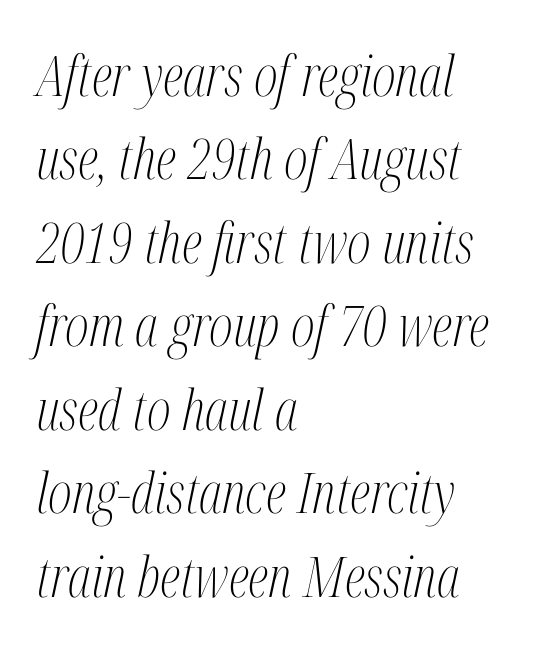
{"serif": "yes", "italic": "yes", "lean": "right", "slant_degrees": 12, "bold": "no", "weight": "light", "width": "condensed", "stroke_contrast": "medium", "x_height": "medium", "monospaced": "no", "underline": "no", "align": "left", "line_spacing": "normal", "line_spacing_ratio": 1.49, "letter_spacing": "normal", "letter_spacing_em": 0.0, "glyph_px": 56}
